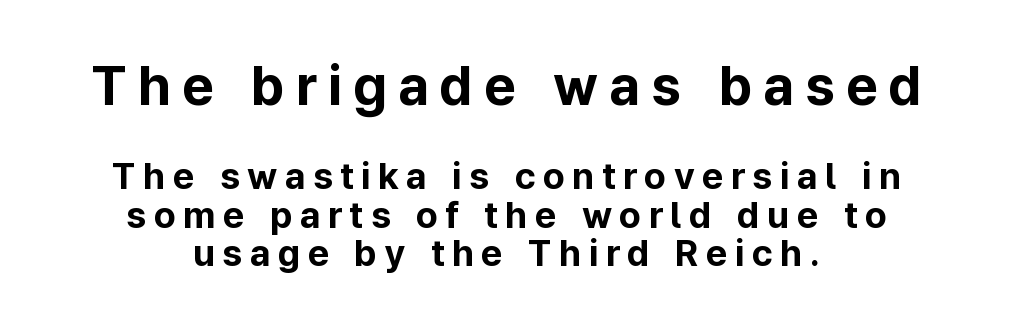
Q: Is the text bold? A: Yes.
Q: Is the text italic (slanted)? A: No, it is upright.
Q: Is the typeface a serif or a sans-serif typeface? A: Sans-serif.
Q: Is the text underlined? A: No.
Q: How is the paragraph aligned? A: Centered.
Q: Is the spacing between letters normal or unusually wide? A: Unusually wide.
Q: Is the spacing between lines tight, normal or loose? A: Tight.
Q: Which block of text is set in a larger size, the first (top) or the second (bottom)? A: The first (top) one.
Q: Width (condensed, normal, or wide)? A: Normal.
Q: Stroke contrast? A: Low.
Q: x-height? A: Medium.
Q: Monospaced? A: No.
